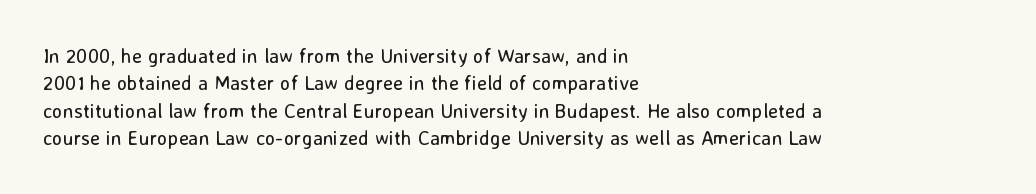
Q: Is the text bold? A: No.
Q: Is the text italic (slanted)? A: No, it is upright.
Q: Is the text underlined? A: No.
Q: How is the paragraph aligned? A: Left-aligned.
Q: Is the spacing between letters normal or unusually wide? A: Normal.
Q: Is the spacing between lines tight, normal or loose? A: Normal.
